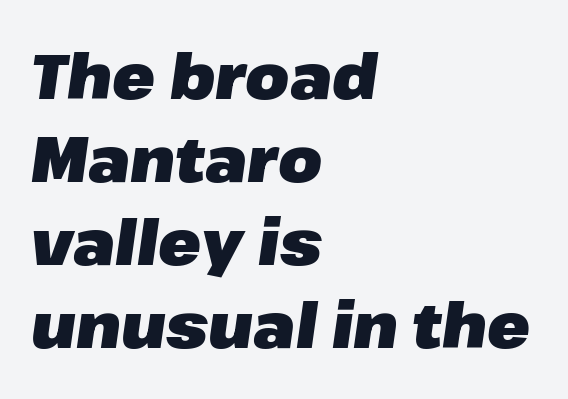
The image shows 63 px heavy type, italic (leaning right); set left-aligned, normal line spacing (1.32x), normal letter spacing, not underlined; low stroke contrast and a medium x-height.
